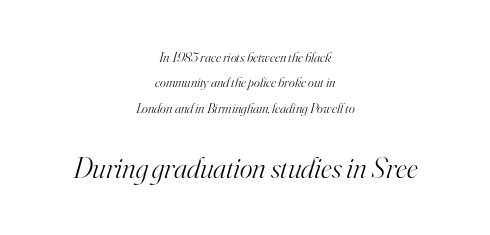
{"serif": "yes", "italic": "yes", "lean": "right", "slant_degrees": 16, "bold": "no", "weight": "light", "width": "normal", "stroke_contrast": "high", "x_height": "small", "monospaced": "no", "underline": "no", "align": "center", "line_spacing_ratio": 1.81, "letter_spacing": "normal", "letter_spacing_em": 0.0, "larger_block": "second", "size_ratio": 2.14, "glyph_px": 30}
